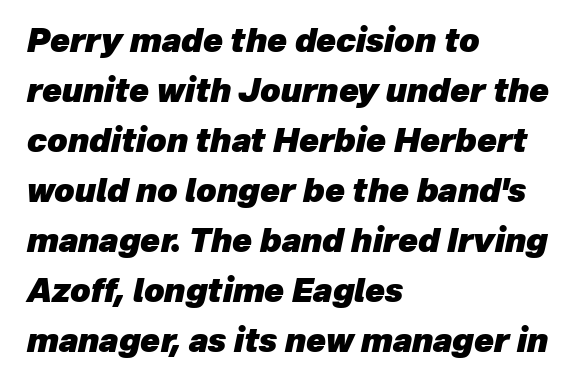
Q: Is the text bold? A: Yes.
Q: Is the text italic (slanted)? A: Yes, it leans right by about 12 degrees.
Q: Is the text underlined? A: No.
Q: How is the paragraph aligned? A: Left-aligned.
Q: Is the spacing between letters normal or unusually wide? A: Normal.
Q: Is the spacing between lines tight, normal or loose? A: Normal.
Q: Width (condensed, normal, or wide)? A: Normal.
Q: Stroke contrast? A: Low.
Q: x-height? A: Medium.
Q: Monospaced? A: No.
